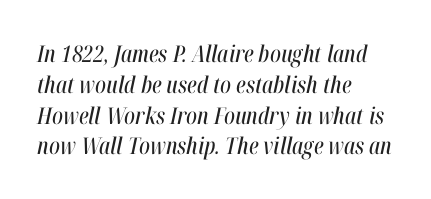
Q: Is the text italic (slanted)? A: Yes, it leans right by about 12 degrees.
Q: Is the text underlined? A: No.
Q: How is the paragraph aligned? A: Left-aligned.
Q: Is the spacing between letters normal or unusually wide? A: Normal.
Q: Is the spacing between lines tight, normal or loose? A: Normal.
